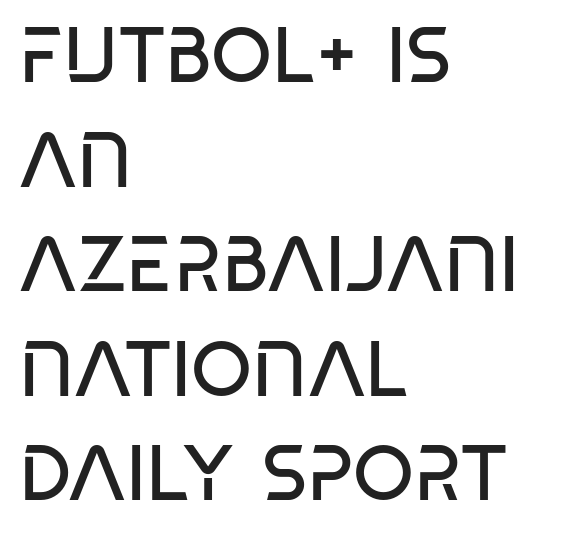
Letter spacing: default. The leading is moderate, giving the passage an even texture. Proportional: the letters do not fall into vertical columns. Each line starts at the same left margin while the right side varies. Italic? Not at all — the glyphs are vertical.
